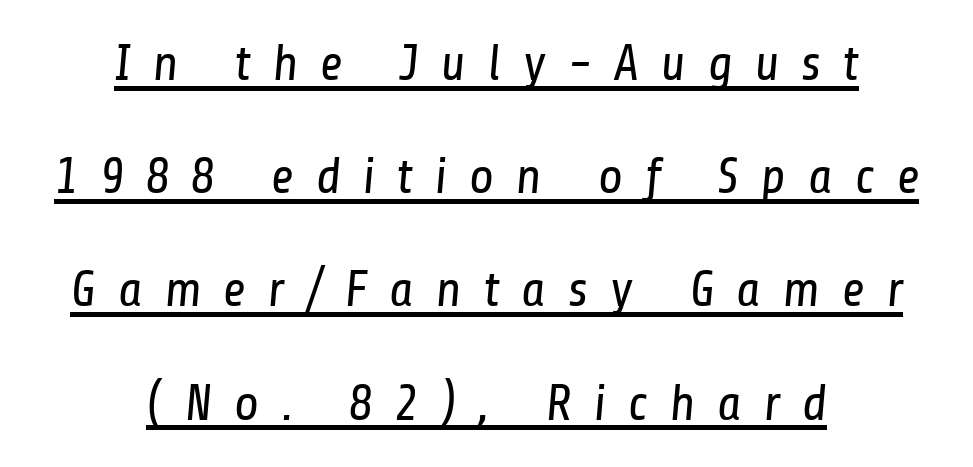
The image shows 51 px regular-weight, condensed sans-serif type; set centered, loose line spacing (2.22x), unusually wide letter spacing (+0.42 em), underlined; low stroke contrast and a medium x-height.
